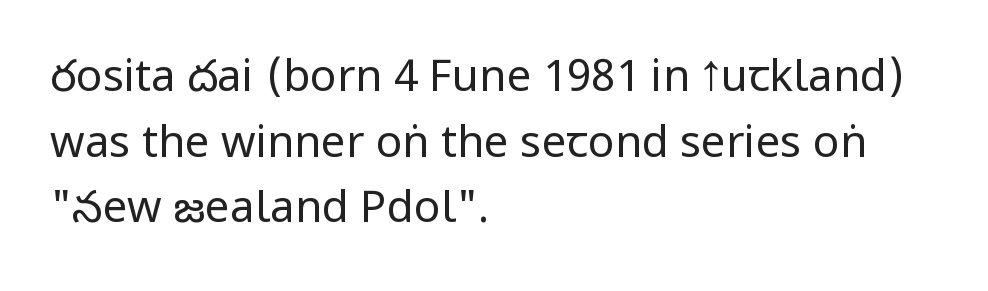
{"serif": "no", "italic": "no", "bold": "no", "weight": "regular", "width": "condensed", "stroke_contrast": "low", "x_height": "large", "monospaced": "no", "underline": "no", "align": "left", "line_spacing": "normal", "line_spacing_ratio": 1.49, "letter_spacing": "normal", "letter_spacing_em": 0.0, "glyph_px": 44}
